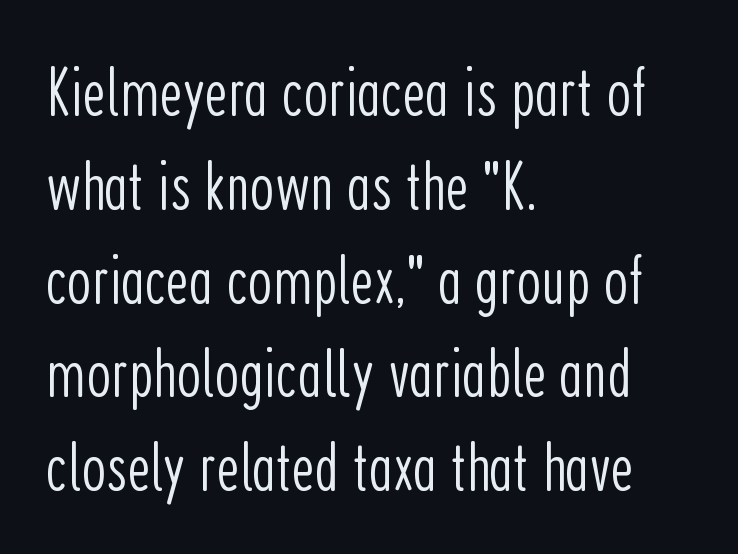
Q: Is the text bold? A: No.
Q: Is the text italic (slanted)? A: No, it is upright.
Q: Is the typeface a serif or a sans-serif typeface? A: Sans-serif.
Q: Is the text underlined? A: No.
Q: How is the paragraph aligned? A: Left-aligned.
Q: Is the spacing between letters normal or unusually wide? A: Normal.
Q: Is the spacing between lines tight, normal or loose? A: Normal.
Q: Width (condensed, normal, or wide)? A: Condensed.
Q: Stroke contrast? A: Low.
Q: x-height? A: Medium.
Q: Monospaced? A: No.
